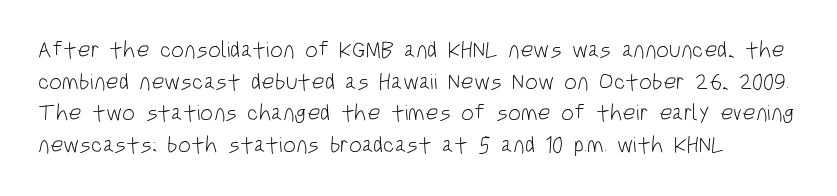
Q: Is the text bold? A: No.
Q: Is the text italic (slanted)? A: No, it is upright.
Q: Is the text underlined? A: No.
Q: Is the spacing between letters normal or unusually wide? A: Normal.
Q: Is the spacing between lines tight, normal or loose? A: Normal.
